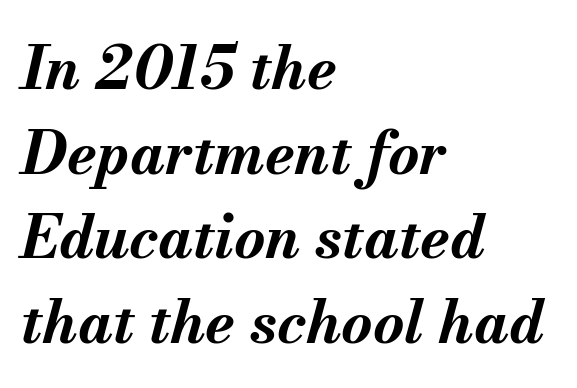
Q: Is the text bold? A: Yes.
Q: Is the text italic (slanted)? A: Yes, it leans right by about 13 degrees.
Q: Is the text underlined? A: No.
Q: How is the paragraph aligned? A: Left-aligned.
Q: Is the spacing between letters normal or unusually wide? A: Normal.
Q: Is the spacing between lines tight, normal or loose? A: Normal.
Q: Width (condensed, normal, or wide)? A: Normal.
Q: Stroke contrast? A: Medium.
Q: x-height? A: Small.
Q: Monospaced? A: No.
